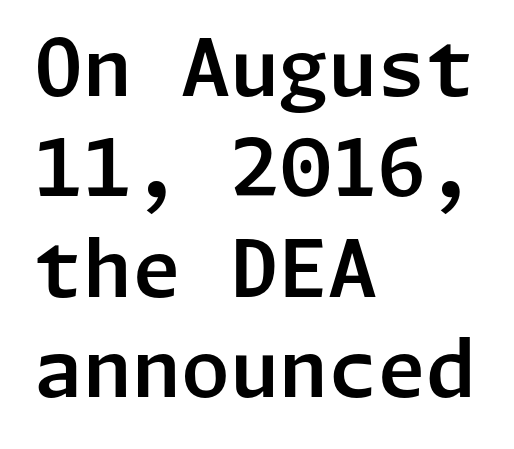
{"serif": "no", "italic": "no", "width": "normal", "stroke_contrast": "low", "x_height": "medium", "underline": "no", "align": "left", "line_spacing": "normal", "line_spacing_ratio": 1.27, "letter_spacing": "normal", "letter_spacing_em": 0.0, "glyph_px": 79}
